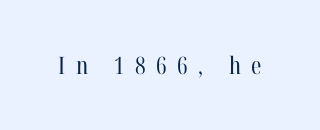
Q: Is the text bold? A: No.
Q: Is the text italic (slanted)? A: No, it is upright.
Q: Is the text underlined? A: No.
Q: Is the spacing between letters normal or unusually wide? A: Unusually wide.
